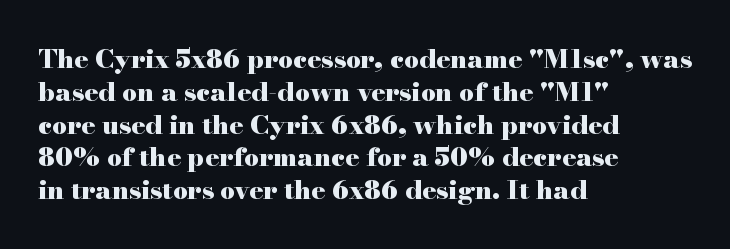
{"italic": "no", "bold": "yes", "underline": "no", "align": "left", "line_spacing": "normal", "line_spacing_ratio": 1.26, "letter_spacing": "normal", "letter_spacing_em": 0.0, "glyph_px": 26}
